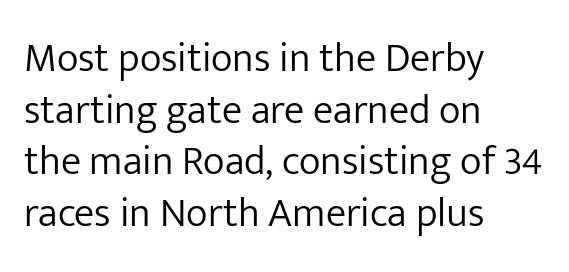
Q: Is the text bold? A: No.
Q: Is the text italic (slanted)? A: No, it is upright.
Q: Is the typeface a serif or a sans-serif typeface? A: Sans-serif.
Q: Is the text underlined? A: No.
Q: How is the paragraph aligned? A: Left-aligned.
Q: Is the spacing between letters normal or unusually wide? A: Normal.
Q: Is the spacing between lines tight, normal or loose? A: Normal.
Q: Width (condensed, normal, or wide)? A: Normal.
Q: Stroke contrast? A: Low.
Q: x-height? A: Medium.
Q: Monospaced? A: No.
